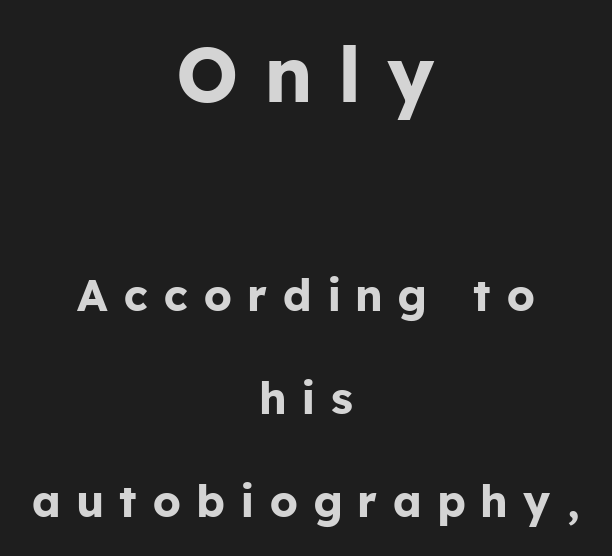
Q: Is the text bold? A: Yes.
Q: Is the text italic (slanted)? A: No, it is upright.
Q: Is the typeface a serif or a sans-serif typeface? A: Sans-serif.
Q: Is the text underlined? A: No.
Q: How is the paragraph aligned? A: Centered.
Q: Is the spacing between letters normal or unusually wide? A: Unusually wide.
Q: Is the spacing between lines tight, normal or loose? A: Loose.
Q: Which block of text is set in a larger size, the first (top) or the second (bottom)? A: The first (top) one.
Q: Width (condensed, normal, or wide)? A: Normal.
Q: Stroke contrast? A: Low.
Q: x-height? A: Medium.
Q: Monospaced? A: No.
